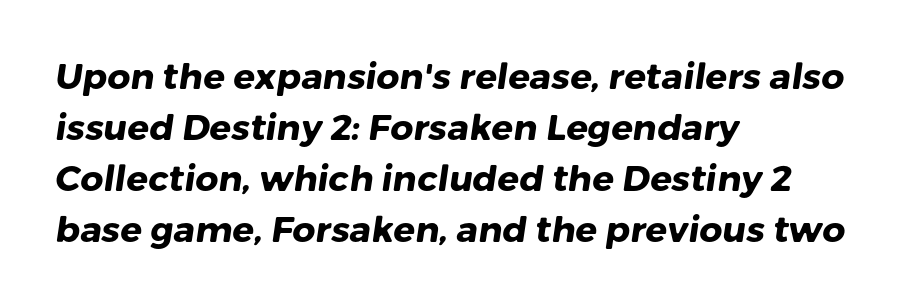
These lines are rendered in a variable-pitch font. The rendering shows plain stroke endings on the letterforms — a sans-serif design. The face used here is rendered with its standard letterfit. Words float on clear page, feet unadorned.
